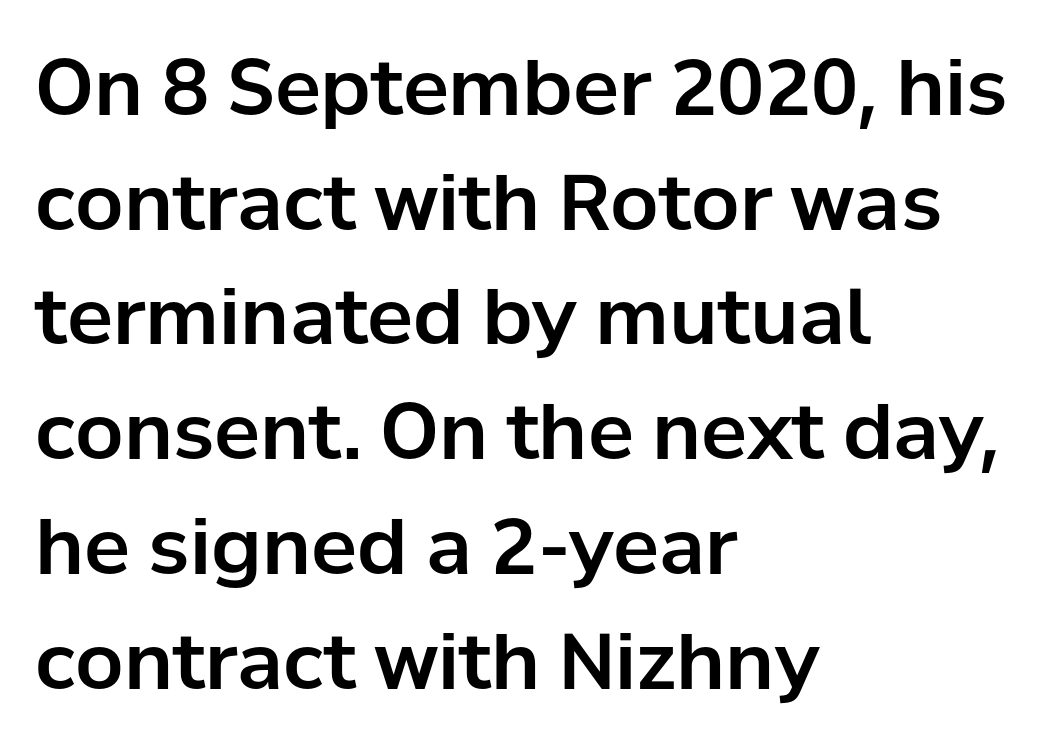
{"serif": "no", "italic": "no", "width": "normal", "stroke_contrast": "low", "x_height": "medium", "monospaced": "no", "underline": "no", "align": "left", "line_spacing": "normal", "line_spacing_ratio": 1.49, "letter_spacing": "normal", "letter_spacing_em": 0.0, "glyph_px": 77}
